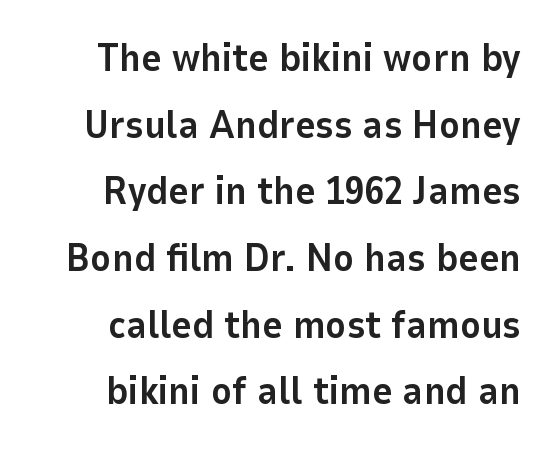
{"serif": "no", "italic": "no", "bold": "yes", "weight": "bold", "width": "normal", "stroke_contrast": "low", "x_height": "medium", "monospaced": "no", "underline": "no", "align": "right", "line_spacing_ratio": 1.71, "letter_spacing": "normal", "letter_spacing_em": 0.0, "glyph_px": 39}
